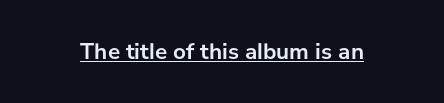
The image shows 23 px bold type, upright; set normal letter spacing, underlined.
